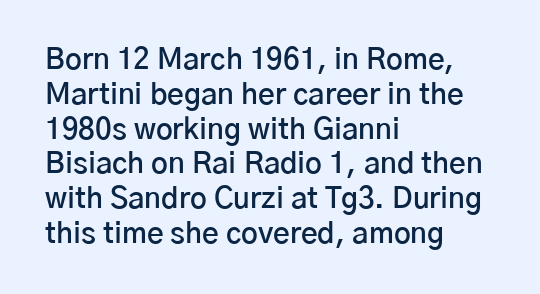
The image shows 29 px semibold sans-serif type, upright; set left-aligned, line spacing 1.2x, normal letter spacing, not underlined; low stroke contrast and a medium x-height.
